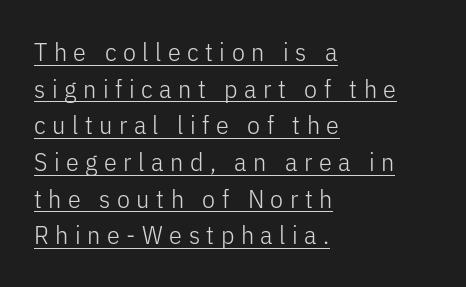
Compared with undecorated copy, this sample adds a rule below the words. A typesetter would call this heavily tracked-out type. How would I describe the line gaps? Plain and ordinary. Every character sits straight up, as roman type does. The typesetter chose a ragged-right arrangement here.
